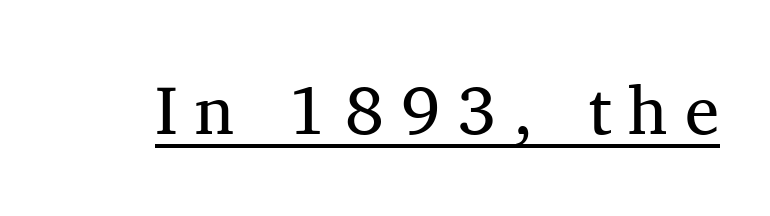
{"serif": "yes", "italic": "no", "bold": "no", "weight": "regular", "width": "normal", "stroke_contrast": "medium", "x_height": "medium", "monospaced": "no", "underline": "yes", "letter_spacing": "wide", "letter_spacing_em": 0.25, "glyph_px": 69}
